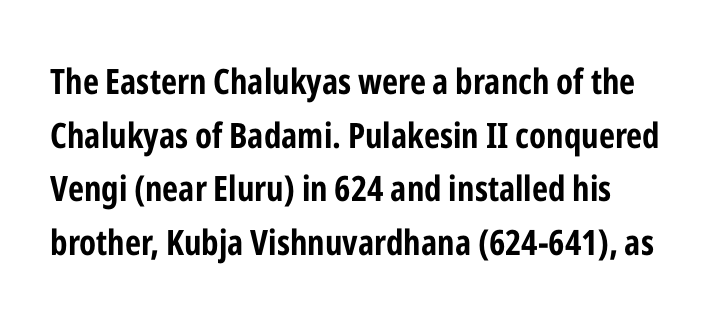
{"serif": "no", "italic": "no", "bold": "yes", "weight": "bold", "width": "condensed", "stroke_contrast": "low", "x_height": "medium", "monospaced": "no", "underline": "no", "align": "left", "line_spacing": "normal", "line_spacing_ratio": 1.53, "letter_spacing": "normal", "letter_spacing_em": 0.0, "glyph_px": 35}
